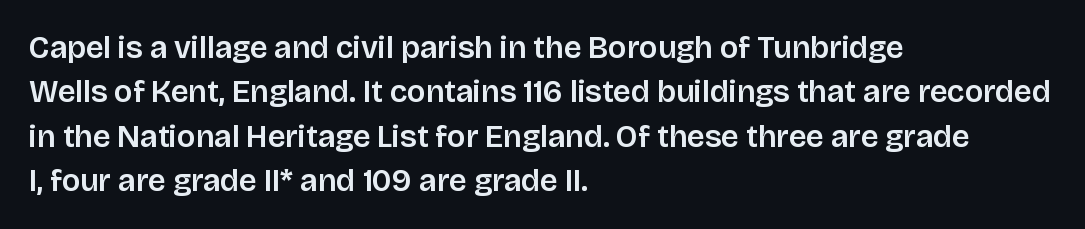
Q: Is the text italic (slanted)? A: No, it is upright.
Q: Is the typeface a serif or a sans-serif typeface? A: Sans-serif.
Q: Is the text underlined? A: No.
Q: How is the paragraph aligned? A: Left-aligned.
Q: Is the spacing between letters normal or unusually wide? A: Normal.
Q: Is the spacing between lines tight, normal or loose? A: Normal.
Q: Width (condensed, normal, or wide)? A: Normal.
Q: Stroke contrast? A: Low.
Q: x-height? A: Large.
Q: Monospaced? A: No.
